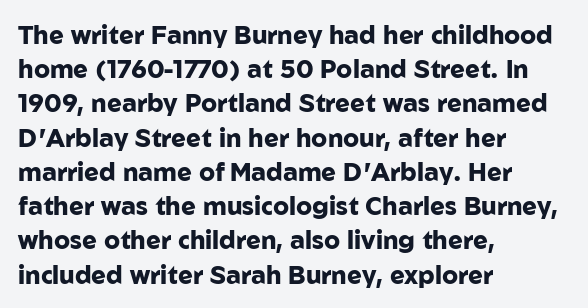
The image shows 25 px bold type, upright; set left-aligned, normal line spacing (1.37x), normal letter spacing, not underlined.
